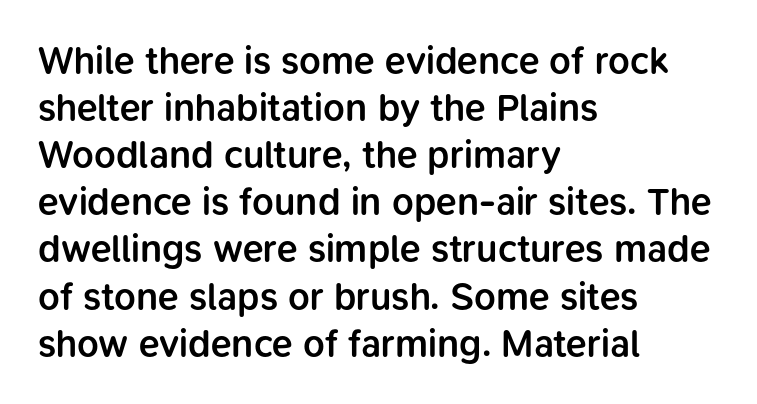
{"serif": "no", "italic": "no", "bold": "semi", "weight": "semibold", "width": "normal", "stroke_contrast": "low", "x_height": "medium", "monospaced": "no", "underline": "no", "align": "left", "line_spacing_ratio": 1.24, "letter_spacing": "normal", "letter_spacing_em": 0.0, "glyph_px": 38}
